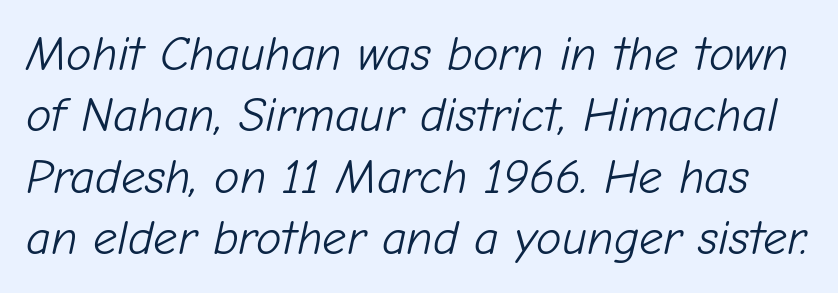
Q: Is the text bold? A: No.
Q: Is the text italic (slanted)? A: Yes, it leans right by about 12 degrees.
Q: Is the text underlined? A: No.
Q: Is the spacing between letters normal or unusually wide? A: Normal.
Q: Is the spacing between lines tight, normal or loose? A: Normal.
Q: Width (condensed, normal, or wide)? A: Normal.
Q: Stroke contrast? A: Low.
Q: x-height? A: Medium.
Q: Monospaced? A: No.
